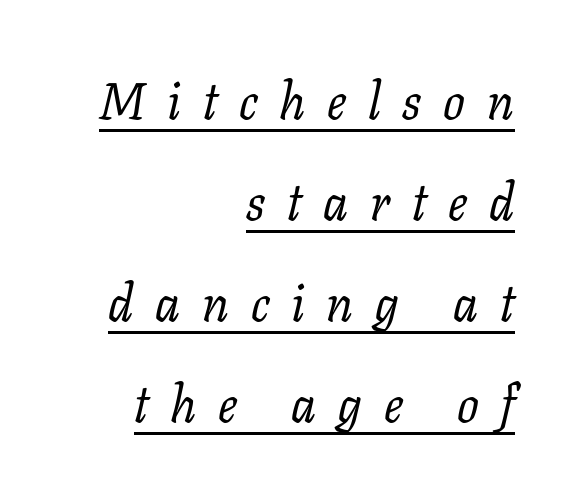
The image shows 51 px regular-weight serif type, italic (leaning right); set right-aligned, loose line spacing (1.98x), unusually wide letter spacing (+0.43 em), underlined; low stroke contrast and a medium x-height.
